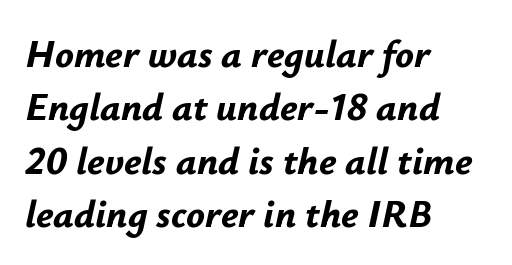
Q: Is the text bold? A: Yes.
Q: Is the text italic (slanted)? A: Yes, it leans right by about 12 degrees.
Q: Is the text underlined? A: No.
Q: How is the paragraph aligned? A: Left-aligned.
Q: Is the spacing between letters normal or unusually wide? A: Normal.
Q: Is the spacing between lines tight, normal or loose? A: Normal.
Q: Width (condensed, normal, or wide)? A: Normal.
Q: Stroke contrast? A: Low.
Q: x-height? A: Small.
Q: Monospaced? A: No.
